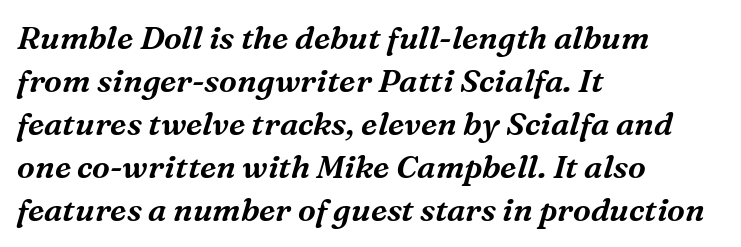
{"serif": "yes", "italic": "yes", "lean": "right", "slant_degrees": 16, "width": "normal", "stroke_contrast": "medium", "x_height": "medium", "monospaced": "no", "underline": "no", "align": "left", "line_spacing": "normal", "line_spacing_ratio": 1.34, "letter_spacing": "normal", "letter_spacing_em": 0.0, "glyph_px": 32}
